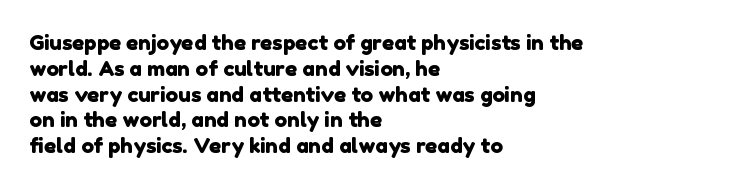
The image shows 21 px text type; set left-aligned, line spacing 1.23x, normal letter spacing, not underlined.
